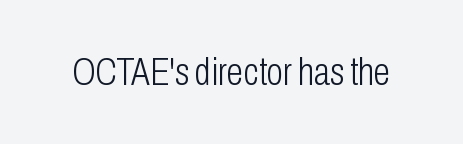
The image shows 38 px light, condensed sans-serif type, upright; set normal letter spacing, not underlined; low stroke contrast and a medium x-height.
